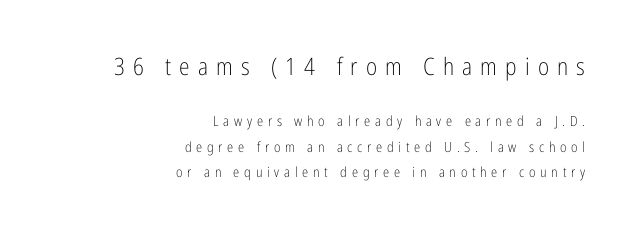
{"italic": "no", "bold": "no", "underline": "no", "align": "right", "line_spacing_ratio": 1.8, "letter_spacing": "wide", "letter_spacing_em": 0.34, "larger_block": "first", "size_ratio": 1.71, "glyph_px": 24}
